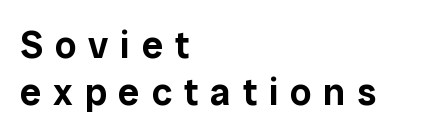
The image shows 38 px sans-serif type, upright; set left-aligned, normal line spacing (1.25x), unusually wide letter spacing (+0.31 em), not underlined; low stroke contrast and a medium x-height.
